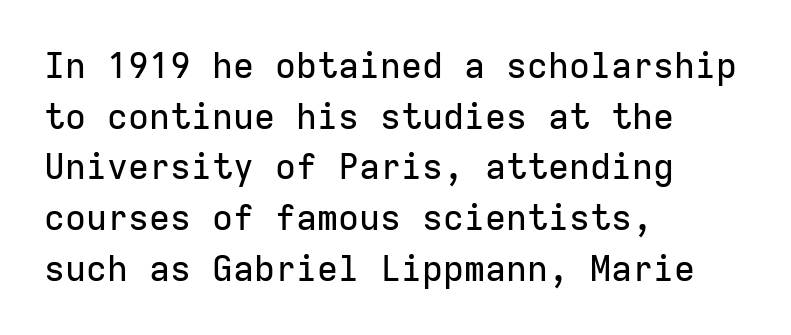
Each row of text sits above clean, open space. Honestly, the letter spacing is just normal — you wouldn't notice it. Upright lettering throughout. This sample uses a sans-serif face. Looks like terminal output: every glyph gets an equal slot. These lines stack with their left ends in a neat column.
